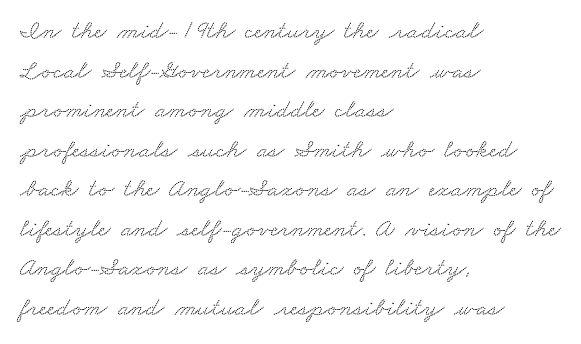
The passage shown is not underscored anywhere. Regarding leading, the lines here are spaced in the standard way. Line starts are locked; line ends wander. No extra tracking has been applied to these lines.
